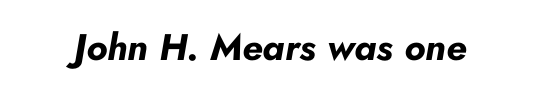
{"italic": "yes", "lean": "right", "slant_degrees": 10, "bold": "yes", "weight": "bold", "width": "normal", "stroke_contrast": "low", "x_height": "small", "monospaced": "no", "underline": "no", "letter_spacing": "normal", "letter_spacing_em": 0.0, "glyph_px": 37}
